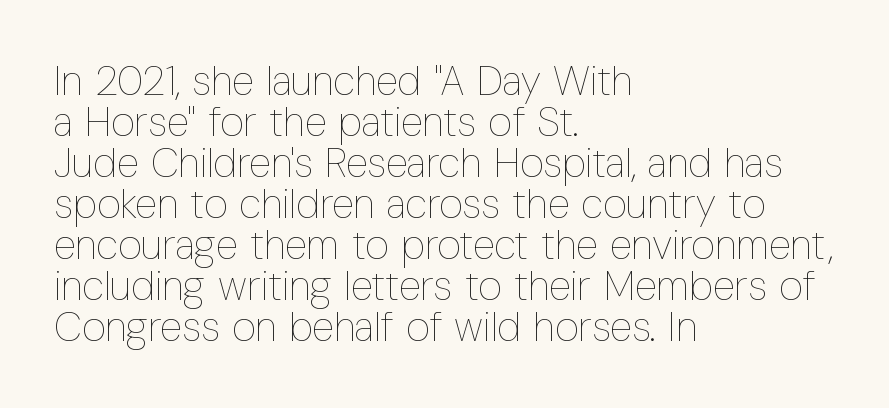
Check under the words: just untouched page. Unlike italic type, these characters show no tilt at all. This rendering leaves character spacing at its baseline value. Tightly led — the rows are bunched. Looks like regular typesetting: each glyph gets only the width it needs. This rendering uses left alignment, leaving the right contour irregular.
